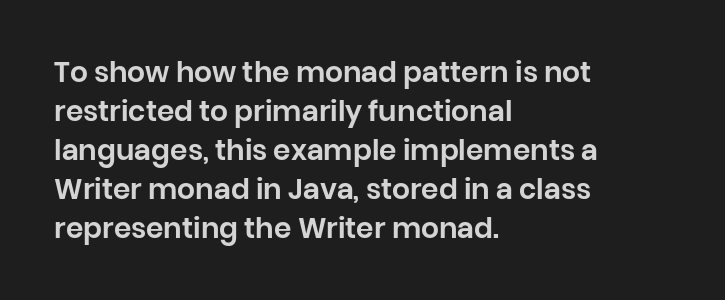
{"serif": "no", "italic": "no", "width": "normal", "stroke_contrast": "low", "x_height": "large", "monospaced": "no", "underline": "no", "align": "left", "line_spacing": "normal", "line_spacing_ratio": 1.39, "letter_spacing": "normal", "letter_spacing_em": 0.0, "glyph_px": 28}
